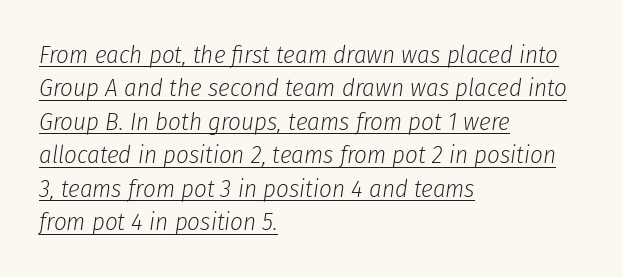
The image shows 25 px text type, italic (leaning right); set left-aligned, normal line spacing (1.34x), normal letter spacing, underlined.
